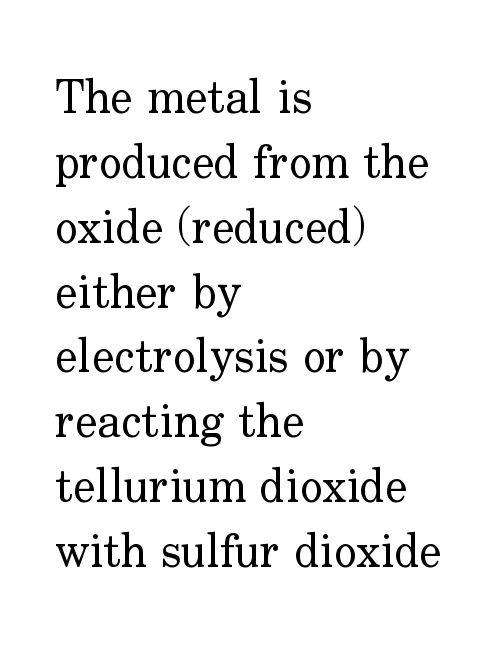
The image shows 47 px regular-weight serif type, upright; set left-aligned, normal line spacing (1.38x), normal letter spacing, not underlined; low stroke contrast and a small x-height.
